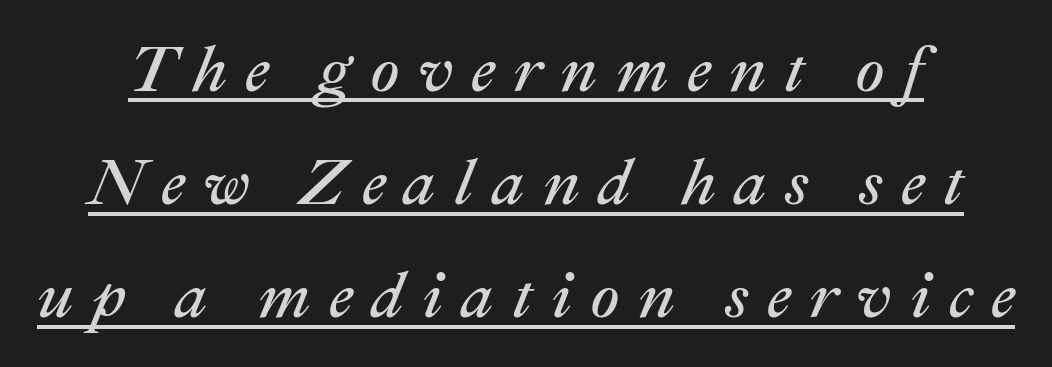
A typesetter would mark this as italic. You could not count columns in this text — the font is proportionally spaced. Display-style spreading of the glyphs; the letterfit is very open. Like a heading marked for emphasis, these lines bear an underscore. On a weight scale, this lands at 450 or below.
